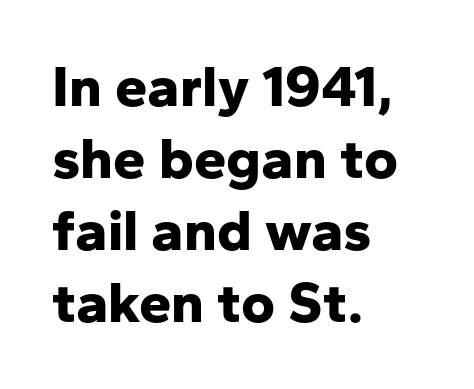
{"serif": "no", "italic": "no", "bold": "yes", "weight": "bold", "width": "normal", "stroke_contrast": "low", "x_height": "medium", "monospaced": "no", "underline": "no", "align": "left", "line_spacing_ratio": 1.24, "letter_spacing": "normal", "letter_spacing_em": 0.0, "glyph_px": 58}
